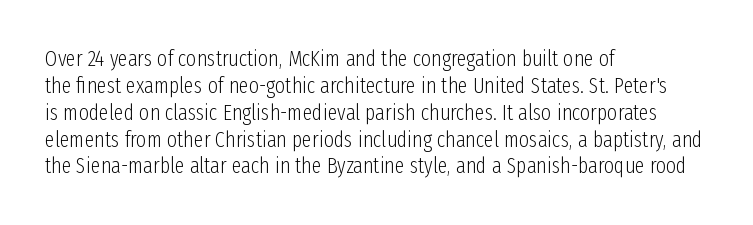
Honestly, the letter spacing is just normal — you wouldn't notice it. A student would call this left alignment; a typographer would say flush left, rag right. The font sits on the lighter half of the weight spectrum, regular included. Just letters on the line, the space beneath them empty.
